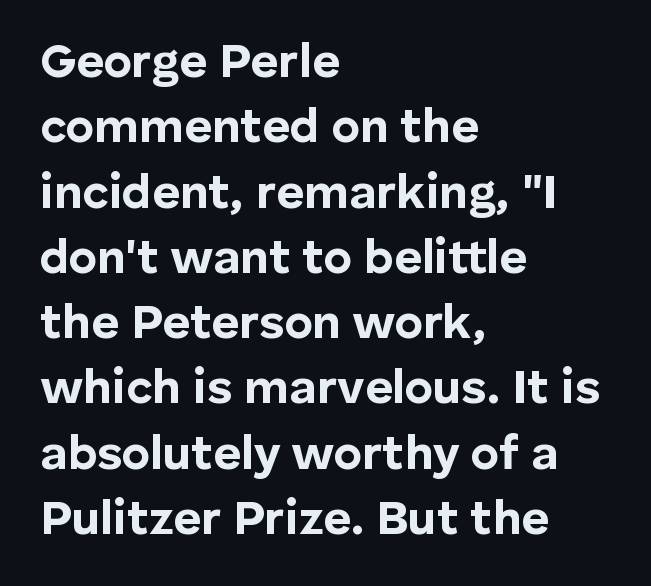
Q: Is the text bold? A: Yes.
Q: Is the text italic (slanted)? A: No, it is upright.
Q: Is the typeface a serif or a sans-serif typeface? A: Sans-serif.
Q: Is the text underlined? A: No.
Q: How is the paragraph aligned? A: Left-aligned.
Q: Is the spacing between letters normal or unusually wide? A: Normal.
Q: Is the spacing between lines tight, normal or loose? A: Normal.
Q: Width (condensed, normal, or wide)? A: Normal.
Q: Stroke contrast? A: Low.
Q: x-height? A: Medium.
Q: Monospaced? A: No.
